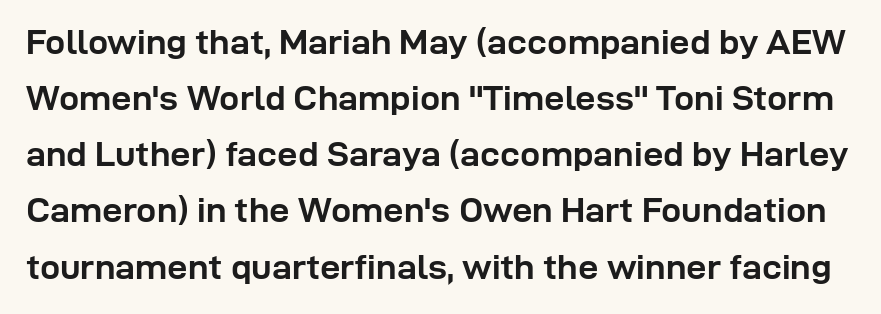
The image shows 36 px semibold sans-serif type, upright; set normal line spacing (1.56x), normal letter spacing, not underlined; low stroke contrast and a medium x-height.
